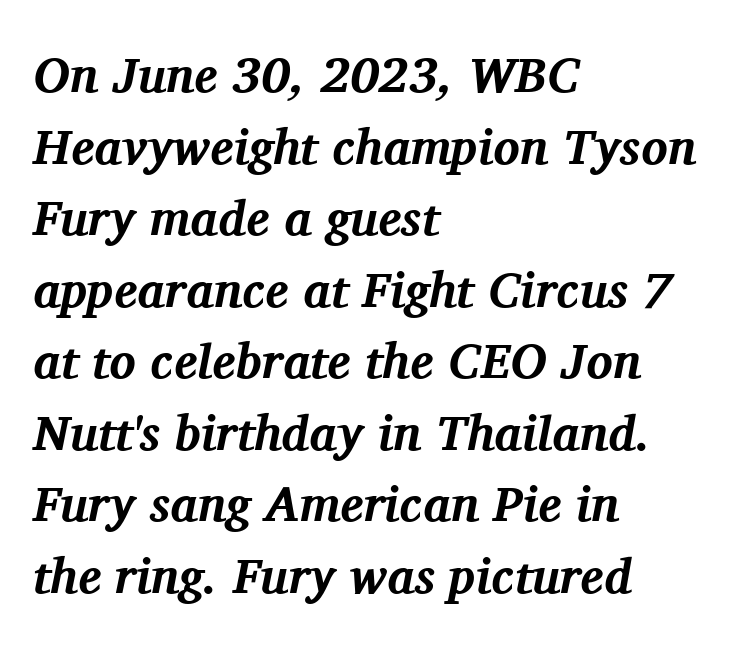
A normal amount of white space separates one row of letters from the next. Weight check: bold — yes, fully. Check the space under the baseline: it is left empty. The paragraph shown leans on its left margin. Characters are canted at an angle relative to the baseline's perpendicular.
